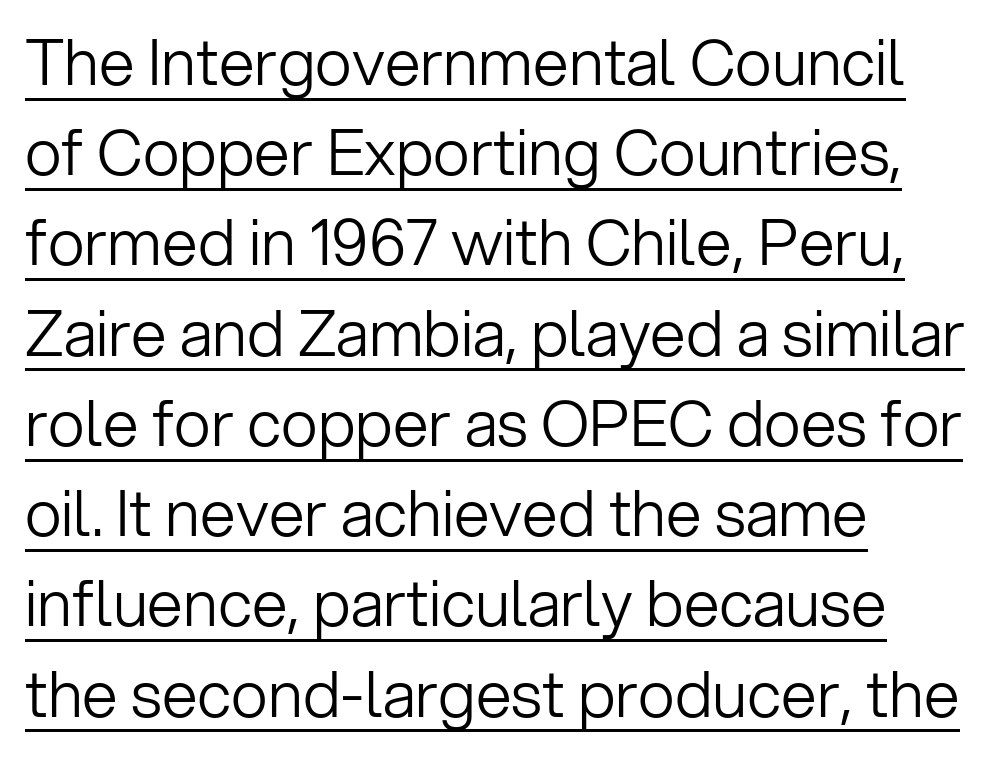
The image shows 64 px light sans-serif type, upright; set left-aligned, normal line spacing (1.41x), normal letter spacing, underlined; low stroke contrast and a medium x-height.
